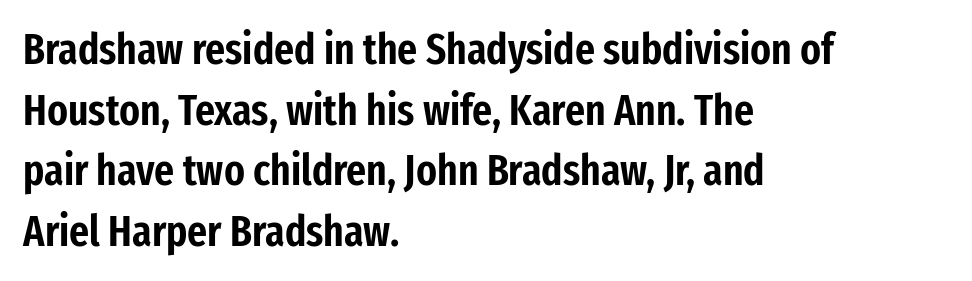
Q: Is the text italic (slanted)? A: No, it is upright.
Q: Is the typeface a serif or a sans-serif typeface? A: Sans-serif.
Q: Is the text underlined? A: No.
Q: How is the paragraph aligned? A: Left-aligned.
Q: Is the spacing between letters normal or unusually wide? A: Normal.
Q: Is the spacing between lines tight, normal or loose? A: Normal.
Q: Width (condensed, normal, or wide)? A: Condensed.
Q: Stroke contrast? A: Low.
Q: x-height? A: Medium.
Q: Monospaced? A: No.
